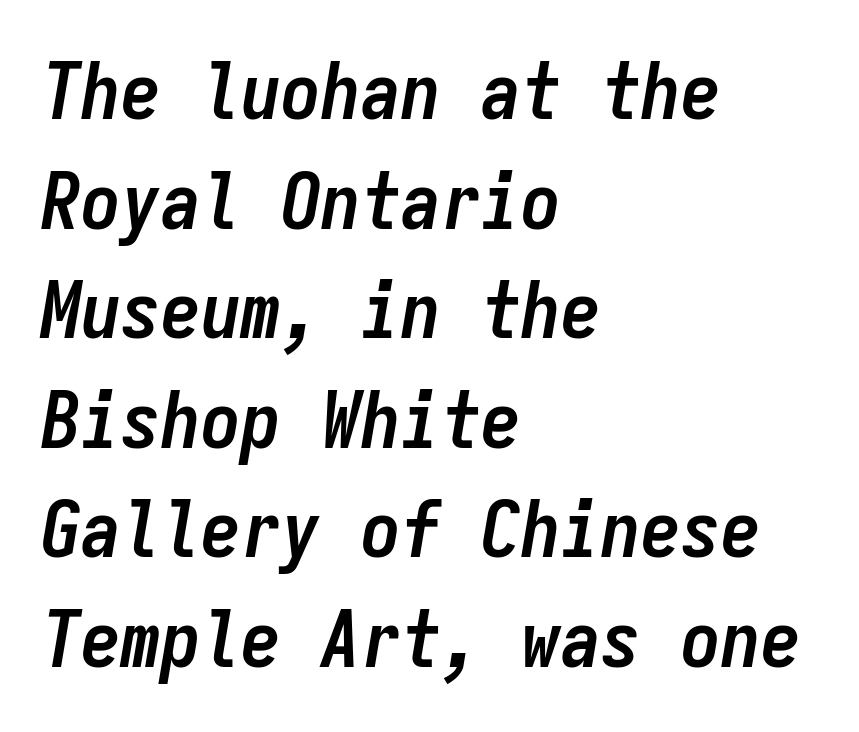
Q: Is the text bold? A: Yes.
Q: Is the text italic (slanted)? A: Yes, it leans right by about 9 degrees.
Q: Is the text underlined? A: No.
Q: How is the paragraph aligned? A: Left-aligned.
Q: Is the spacing between letters normal or unusually wide? A: Normal.
Q: Is the spacing between lines tight, normal or loose? A: Normal.
Q: Width (condensed, normal, or wide)? A: Condensed.
Q: Stroke contrast? A: Low.
Q: x-height? A: Medium.
Q: Monospaced? A: Yes.
